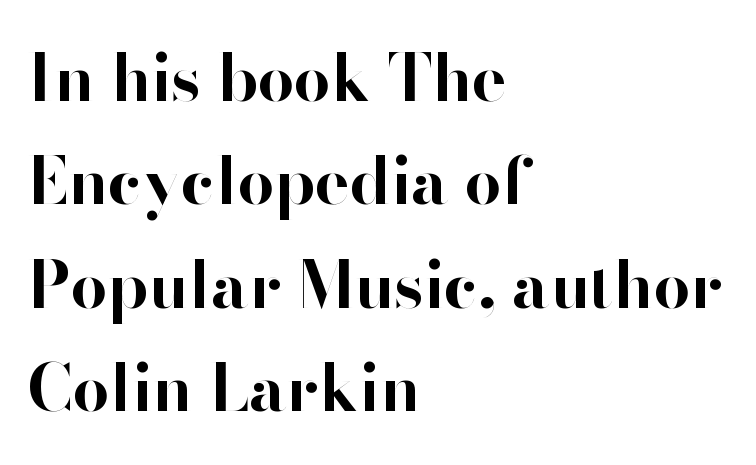
The vertical gap from one line to the next is medium. The sample has been set heavy, in full bold. Font category for this specimen: sans-serif. The area under the type is left untouched. Character widths vary here, with narrow letters taking less room than wide ones. You could call the tracking neutral — neither tight nor loose.
